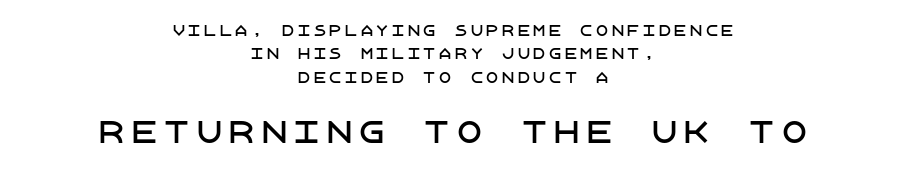
{"serif": "no", "italic": "no", "width": "normal", "stroke_contrast": "low", "x_height": "large", "underline": "no", "align": "center", "line_spacing": "normal", "line_spacing_ratio": 1.67, "larger_block": "second", "size_ratio": 2.07, "glyph_px": 29}
